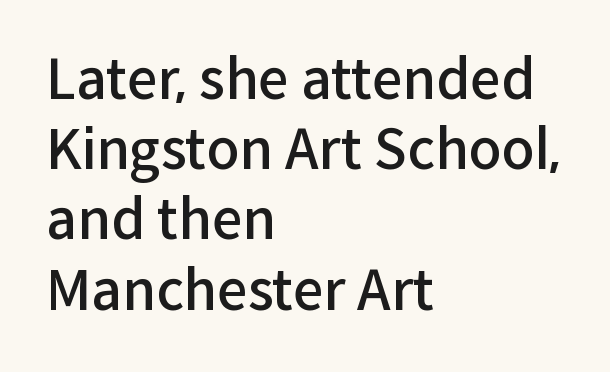
Check the space under the baseline: it is left empty. Honestly, the row spacing looks completely unremarkable. Notice how the passage keeps a crisp vertical edge on the left only. Caption: semibold face, moderately heavy strokes. The face used here is proportionally spaced, like ordinary book or web type. No feet cap the strokes, marking this as sans-serif type.
